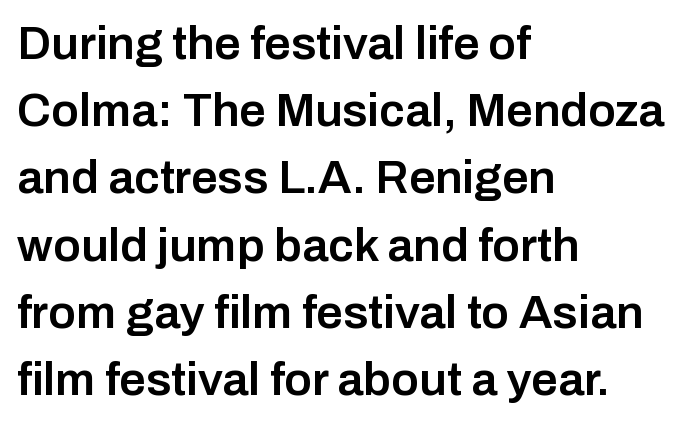
Beneath every word, the page is bare. These lines carry some extra weight — a demibold, not a full bold. In terms of letterspacing, this is plain default setting. What kind of face is this? One without serifs — a sans.
